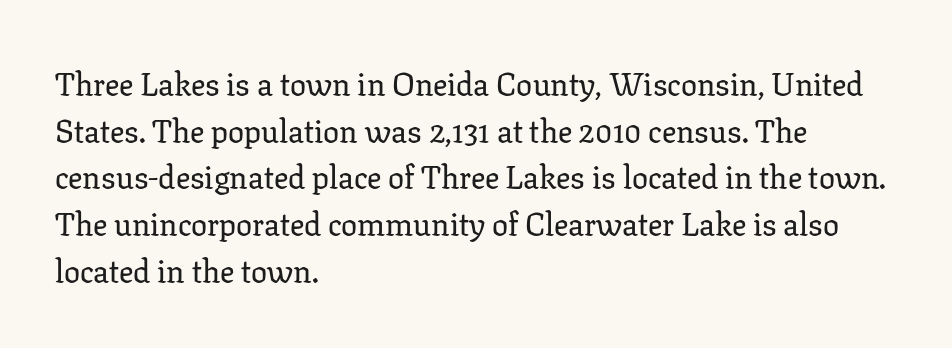
The image shows 32 px serif type, upright; set left-aligned, normal line spacing (1.46x), normal letter spacing, not underlined; low stroke contrast and a medium x-height.
